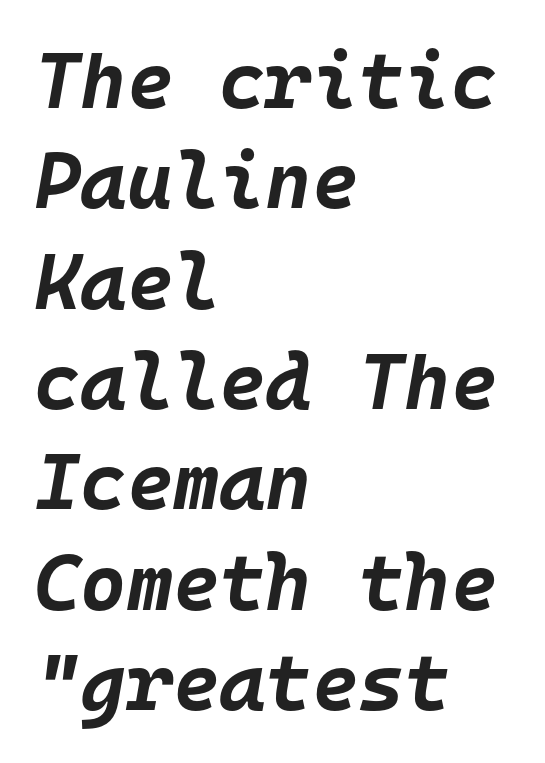
Q: Is the text bold? A: Yes.
Q: Is the text italic (slanted)? A: Yes, it leans right by about 10 degrees.
Q: Is the text underlined? A: No.
Q: How is the paragraph aligned? A: Left-aligned.
Q: Is the spacing between letters normal or unusually wide? A: Normal.
Q: Is the spacing between lines tight, normal or loose? A: Normal.
Q: Width (condensed, normal, or wide)? A: Normal.
Q: Stroke contrast? A: Low.
Q: x-height? A: Large.
Q: Monospaced? A: Yes.
